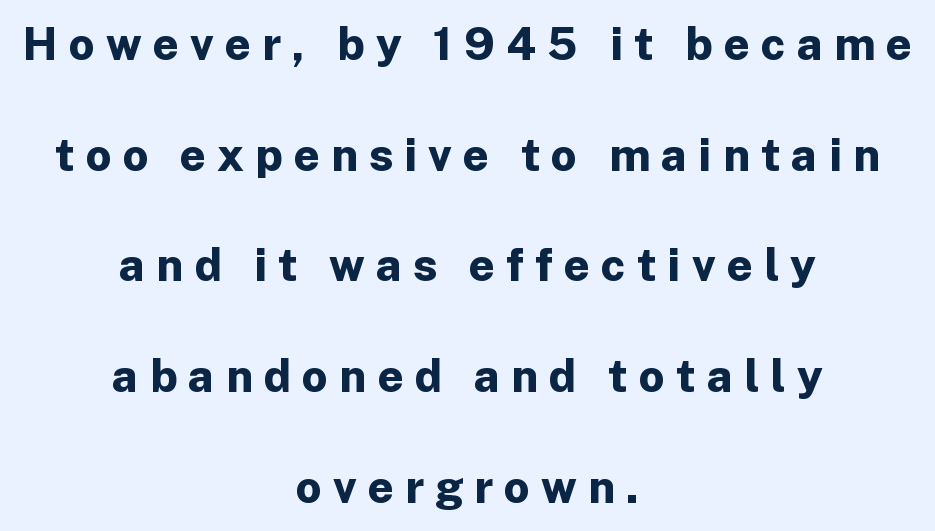
Q: Is the text bold? A: Yes.
Q: Is the text italic (slanted)? A: No, it is upright.
Q: Is the typeface a serif or a sans-serif typeface? A: Sans-serif.
Q: Is the text underlined? A: No.
Q: How is the paragraph aligned? A: Centered.
Q: Is the spacing between letters normal or unusually wide? A: Unusually wide.
Q: Is the spacing between lines tight, normal or loose? A: Loose.
Q: Width (condensed, normal, or wide)? A: Normal.
Q: Stroke contrast? A: Low.
Q: x-height? A: Medium.
Q: Monospaced? A: No.
